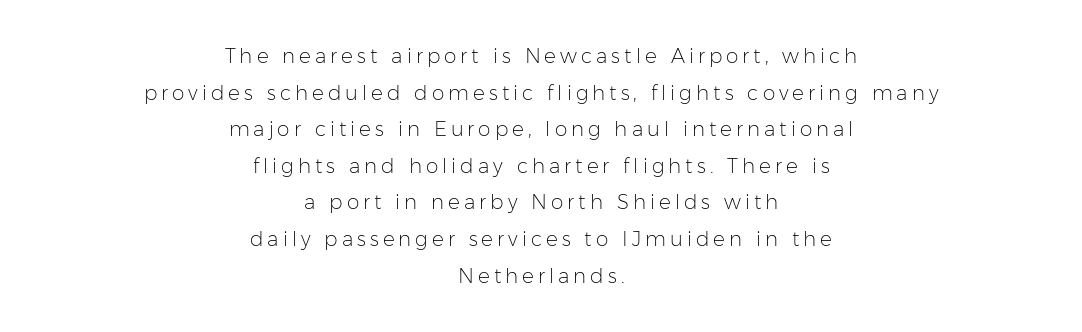
The image shows 20 px text type, upright; set centered, line spacing 1.83x, unusually wide letter spacing (+0.2 em), not underlined.
